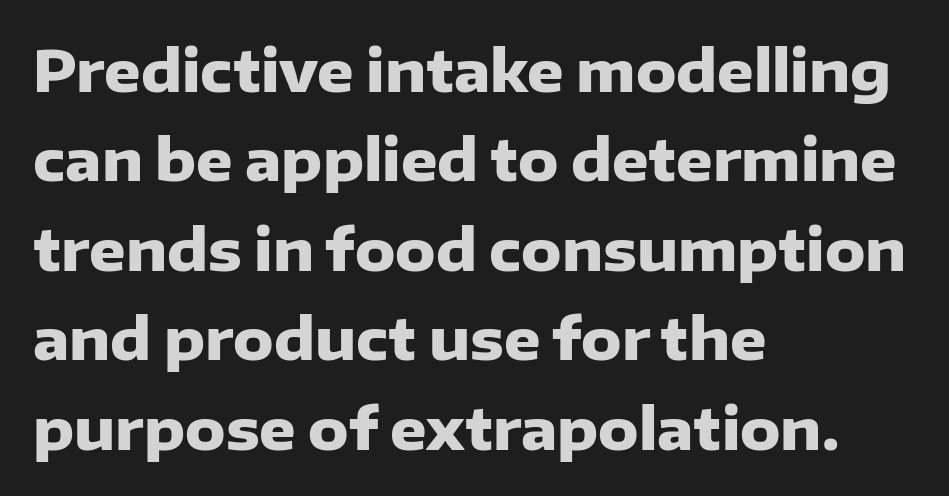
Italic? Not at all — the glyphs are vertical. Students, this is bold: see how much ink each stroke carries. Letterform terminals end flat and unadorned throughout the passage. How are the letters spaced? Ordinarily, with no added tracking.
